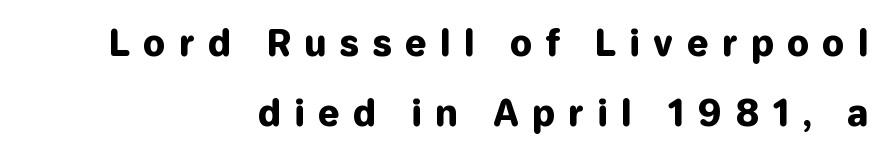
Q: Is the text bold? A: Yes.
Q: Is the text italic (slanted)? A: No, it is upright.
Q: Is the typeface a serif or a sans-serif typeface? A: Sans-serif.
Q: Is the text underlined? A: No.
Q: How is the paragraph aligned? A: Right-aligned.
Q: Is the spacing between letters normal or unusually wide? A: Unusually wide.
Q: Is the spacing between lines tight, normal or loose? A: Loose.
Q: Width (condensed, normal, or wide)? A: Normal.
Q: Stroke contrast? A: Low.
Q: x-height? A: Medium.
Q: Monospaced? A: No.
